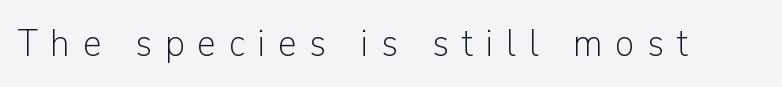
Honestly, the letter spacing is so wide it's the main thing you notice. You could not count columns in this text — the font is proportionally spaced. The glyphs are unaccompanied by any horizontal stroke below them. The letters look calm and open, with moderate or lighter stems. Style check: upright.
